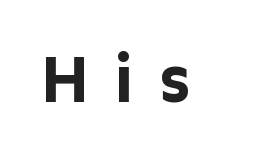
{"serif": "no", "italic": "no", "bold": "yes", "weight": "bold", "width": "normal", "stroke_contrast": "low", "x_height": "medium", "monospaced": "no", "underline": "no", "letter_spacing": "wide", "letter_spacing_em": 0.41, "glyph_px": 63}
